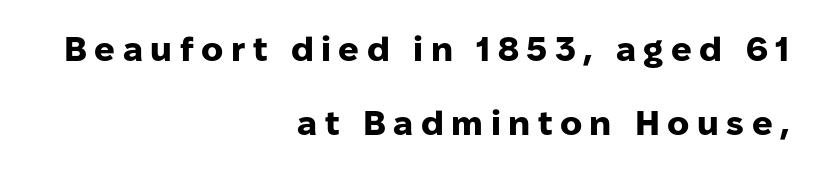
The image shows 34 px heavy sans-serif type, upright; set right-aligned, loose line spacing (2.17x), unusually wide letter spacing (+0.22 em), not underlined; low stroke contrast and a medium x-height.
